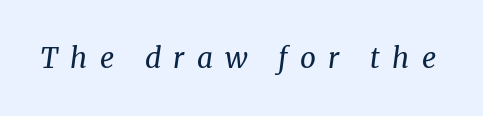
Q: Is the text bold? A: No.
Q: Is the text italic (slanted)? A: Yes, it leans right by about 8 degrees.
Q: Is the typeface a serif or a sans-serif typeface? A: Serif.
Q: Is the text underlined? A: No.
Q: Is the spacing between letters normal or unusually wide? A: Unusually wide.
Q: Width (condensed, normal, or wide)? A: Normal.
Q: Stroke contrast? A: Medium.
Q: x-height? A: Medium.
Q: Monospaced? A: No.
